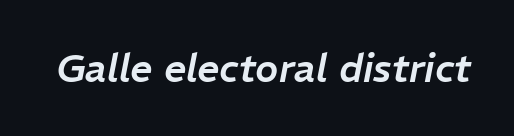
The rendering uses natural spacing where letterforms have individual widths. Does the lettering tilt? It does — this is italic. Quick note: underline off. In terms of letterspacing, this is plain default setting.
